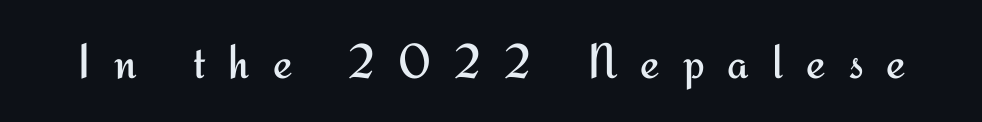
{"serif": "no", "italic": "no", "bold": "no", "weight": "regular", "width": "normal", "stroke_contrast": "medium", "x_height": "small", "monospaced": "no", "underline": "no", "letter_spacing": "wide", "letter_spacing_em": 0.47, "glyph_px": 49}
